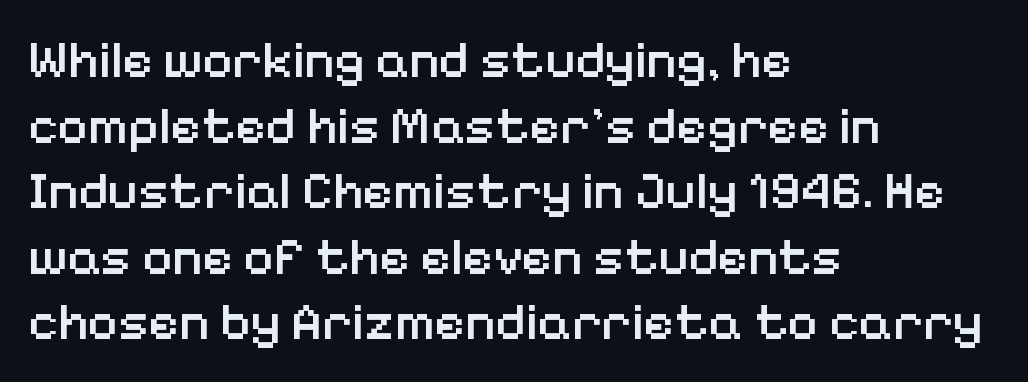
Q: Is the text bold? A: Semi-bold.
Q: Is the text italic (slanted)? A: No, it is upright.
Q: Is the typeface a serif or a sans-serif typeface? A: Sans-serif.
Q: Is the text underlined? A: No.
Q: How is the paragraph aligned? A: Left-aligned.
Q: Is the spacing between letters normal or unusually wide? A: Normal.
Q: Is the spacing between lines tight, normal or loose? A: Normal.
Q: Width (condensed, normal, or wide)? A: Normal.
Q: Stroke contrast? A: Low.
Q: x-height? A: Medium.
Q: Monospaced? A: No.
